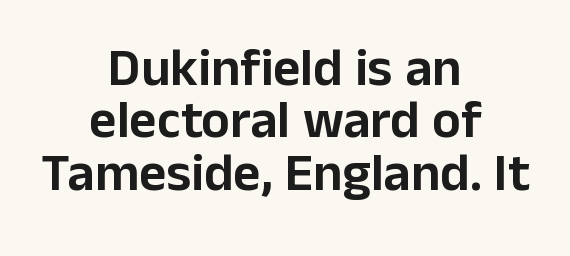
The image shows 53 px sans-serif type, upright; set centered, tight line spacing (0.99x), normal letter spacing, not underlined; low stroke contrast and a medium x-height.
